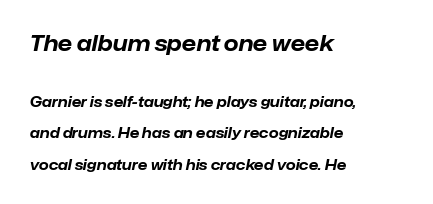
Honestly, there is no underline to notice here at all. The compositor pushed each line to the left boundary. It's the slanting kind of type. The rendering shrinks the type as you move from the upper chunk to the lower. The passage shown is emphatically bold.
